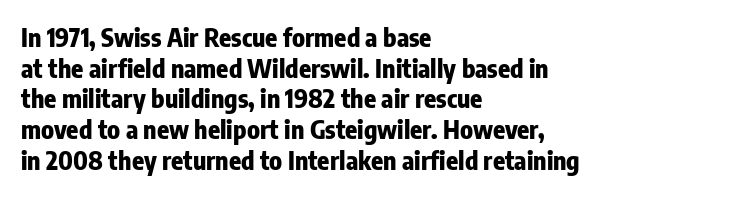
Q: Is the text bold? A: Yes.
Q: Is the text italic (slanted)? A: No, it is upright.
Q: Is the text underlined? A: No.
Q: How is the paragraph aligned? A: Left-aligned.
Q: Is the spacing between letters normal or unusually wide? A: Normal.
